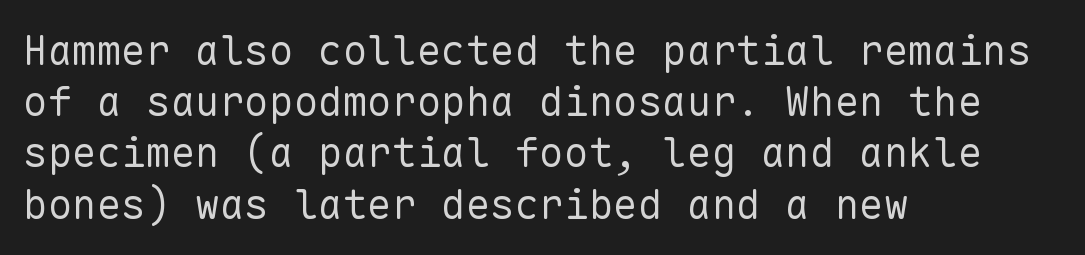
The image shows 41 px regular-weight sans-serif type, upright, monospaced; set left-aligned, normal line spacing (1.25x), normal letter spacing, not underlined; low stroke contrast and a medium x-height.
